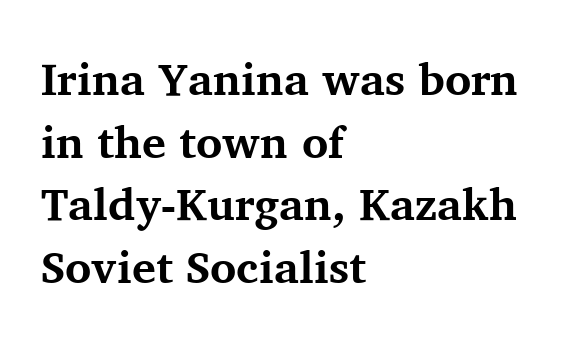
The image shows 45 px bold serif type, upright; set left-aligned, normal line spacing (1.39x), normal letter spacing, not underlined; medium stroke contrast and a medium x-height.
